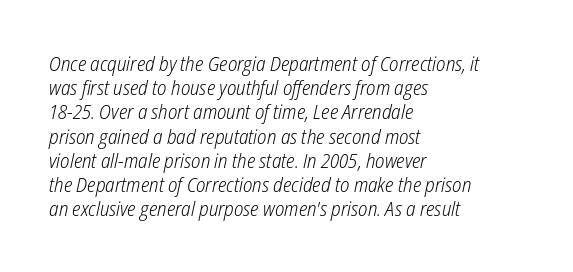
{"italic": "yes", "lean": "right", "slant_degrees": 12, "bold": "no", "underline": "no", "align": "left", "line_spacing_ratio": 1.21, "letter_spacing": "normal", "letter_spacing_em": 0.0, "glyph_px": 20}
